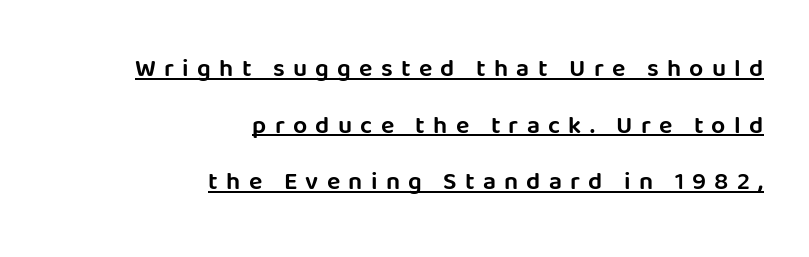
The image shows 25 px text type, upright; set right-aligned, loose line spacing (2.27x), unusually wide letter spacing (+0.33 em), underlined.
